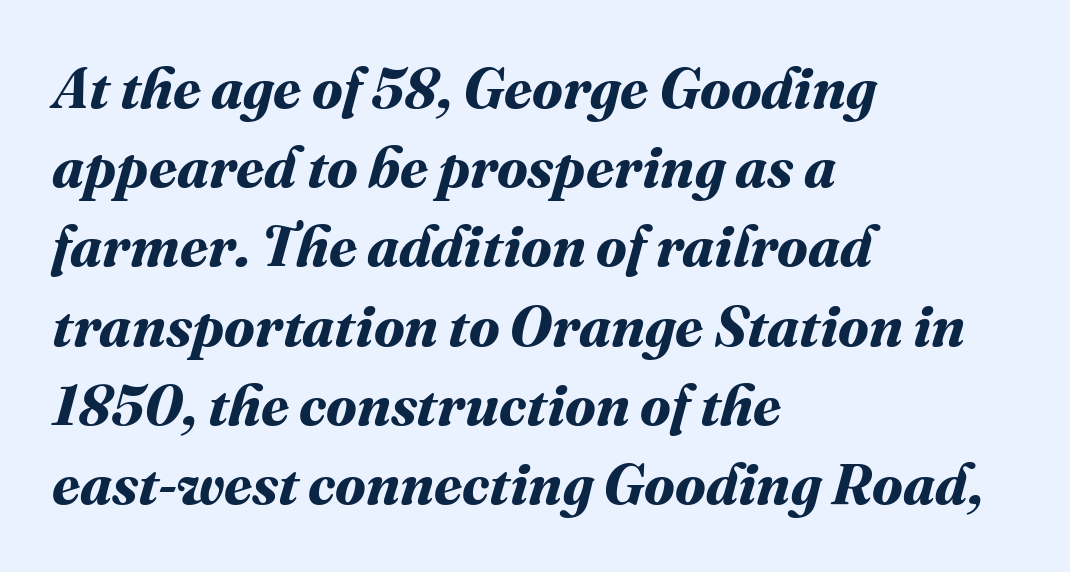
The tracking reads as untouched default to a designer's eye. Is this a fixed-width face? No — the glyphs have proportional, varying widths. One-word summary of the alignment: left. This block has exactly the height ordinary leading produces. The zone under the glyphs is completely vacant.
